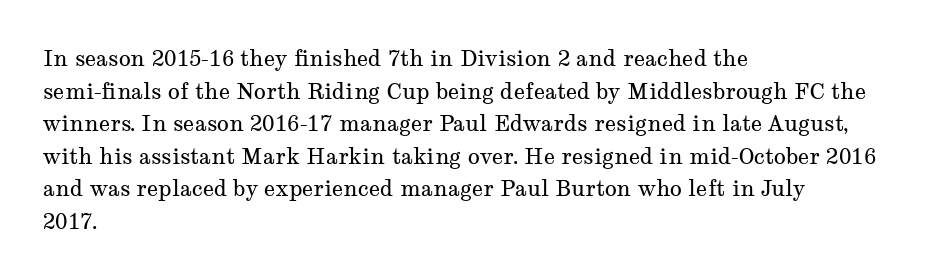
The image shows 22 px text type, upright; set left-aligned, normal line spacing (1.48x), normal letter spacing, not underlined.
